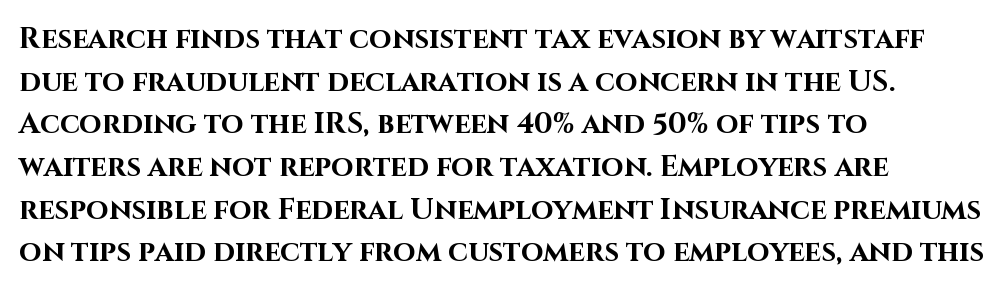
Q: Is the text bold? A: Yes.
Q: Is the text italic (slanted)? A: No, it is upright.
Q: Is the typeface a serif or a sans-serif typeface? A: Sans-serif.
Q: Is the text underlined? A: No.
Q: How is the paragraph aligned? A: Left-aligned.
Q: Is the spacing between letters normal or unusually wide? A: Normal.
Q: Is the spacing between lines tight, normal or loose? A: Normal.
Q: Width (condensed, normal, or wide)? A: Normal.
Q: Stroke contrast? A: High.
Q: x-height? A: Large.
Q: Monospaced? A: No.
